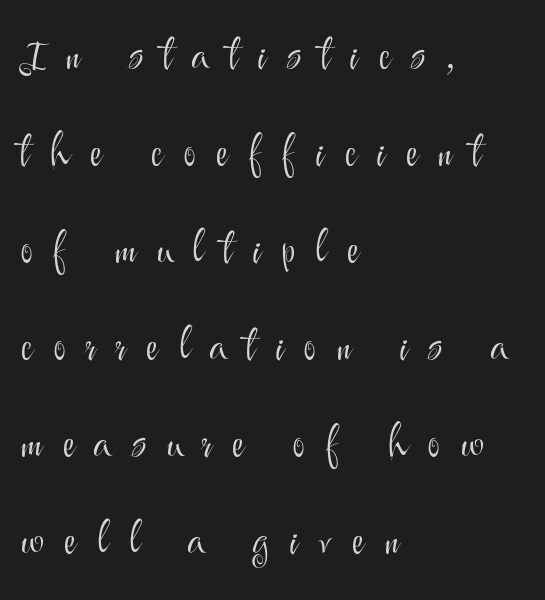
{"serif": "no", "bold": "no", "weight": "light", "width": "normal", "stroke_contrast": "medium", "x_height": "small", "monospaced": "no", "underline": "no", "align": "left", "line_spacing": "loose", "line_spacing_ratio": 2.31, "letter_spacing": "wide", "letter_spacing_em": 0.48, "glyph_px": 42}
